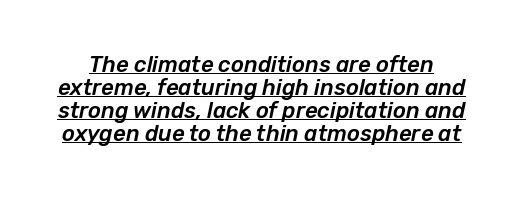
Q: Is the text italic (slanted)? A: Yes, it leans right by about 12 degrees.
Q: Is the text underlined? A: Yes.
Q: Is the spacing between letters normal or unusually wide? A: Normal.
Q: Is the spacing between lines tight, normal or loose? A: Tight.
